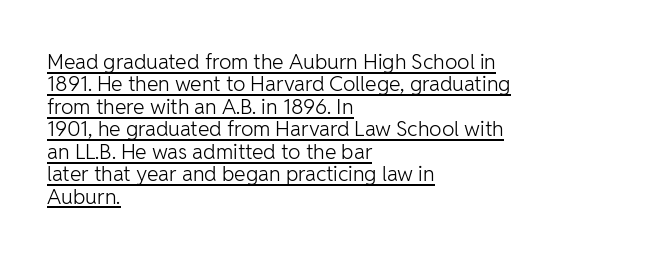
The image shows 21 px text type, upright; set left-aligned, tight line spacing (1.07x), normal letter spacing, underlined.
